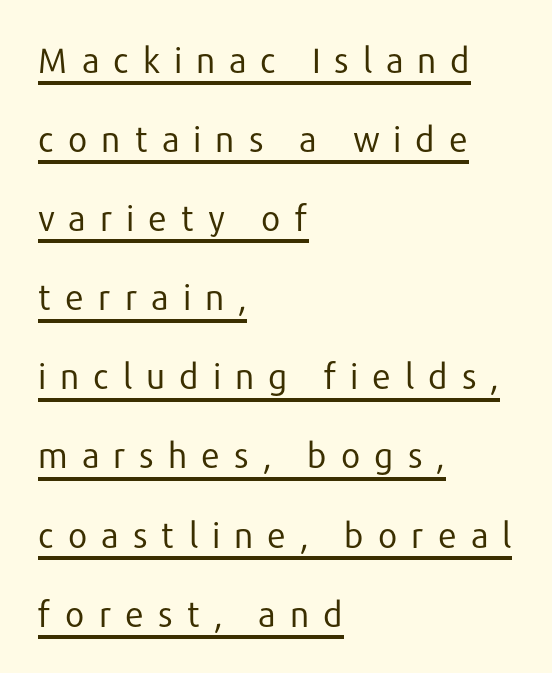
The image shows 35 px regular-weight sans-serif type, upright; set left-aligned, loose line spacing (2.26x), unusually wide letter spacing (+0.38 em), underlined; low stroke contrast and a medium x-height.
